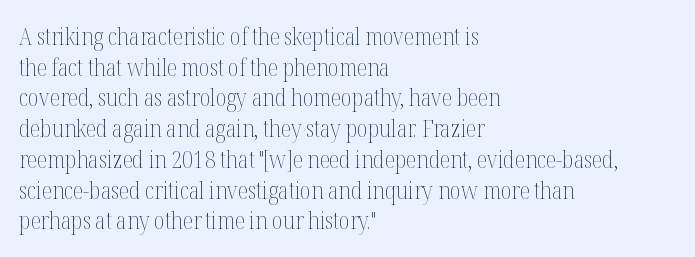
The image shows 24 px text type, upright; set left-aligned, normal line spacing (1.28x), normal letter spacing, not underlined.
